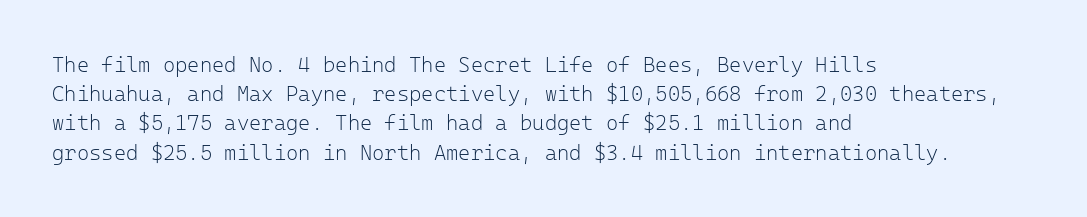
The image shows 21 px text type, upright; set left-aligned, normal line spacing (1.39x), normal letter spacing, not underlined.
